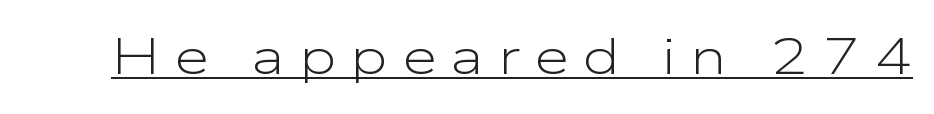
The image shows 51 px light, wide sans-serif type, upright; set unusually wide letter spacing (+0.27 em), underlined; low stroke contrast and a medium x-height.
